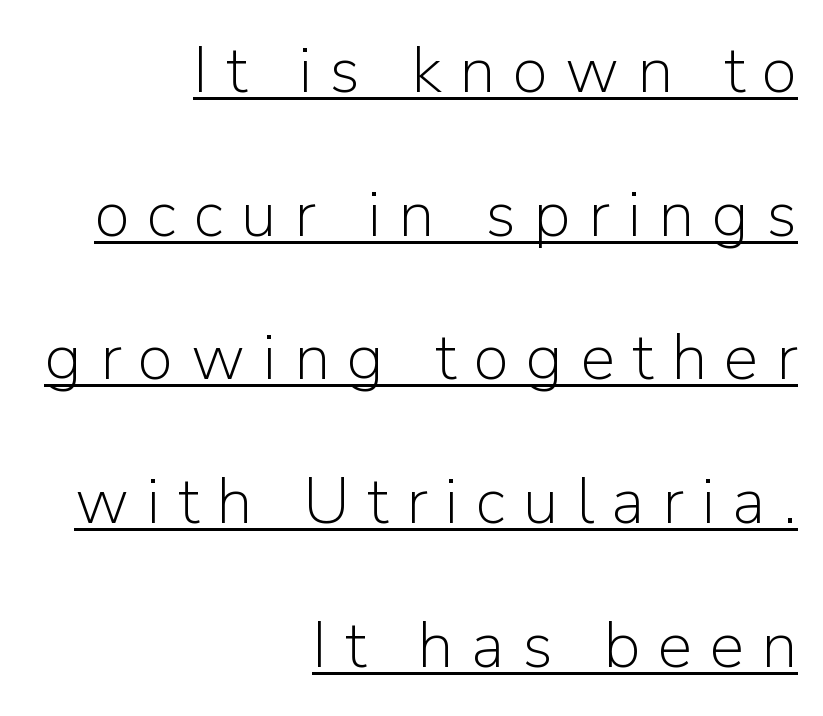
Q: Is the text bold? A: No.
Q: Is the text italic (slanted)? A: No, it is upright.
Q: Is the typeface a serif or a sans-serif typeface? A: Sans-serif.
Q: Is the text underlined? A: Yes.
Q: How is the paragraph aligned? A: Right-aligned.
Q: Is the spacing between letters normal or unusually wide? A: Unusually wide.
Q: Is the spacing between lines tight, normal or loose? A: Loose.
Q: Width (condensed, normal, or wide)? A: Normal.
Q: Stroke contrast? A: Low.
Q: x-height? A: Medium.
Q: Monospaced? A: No.
